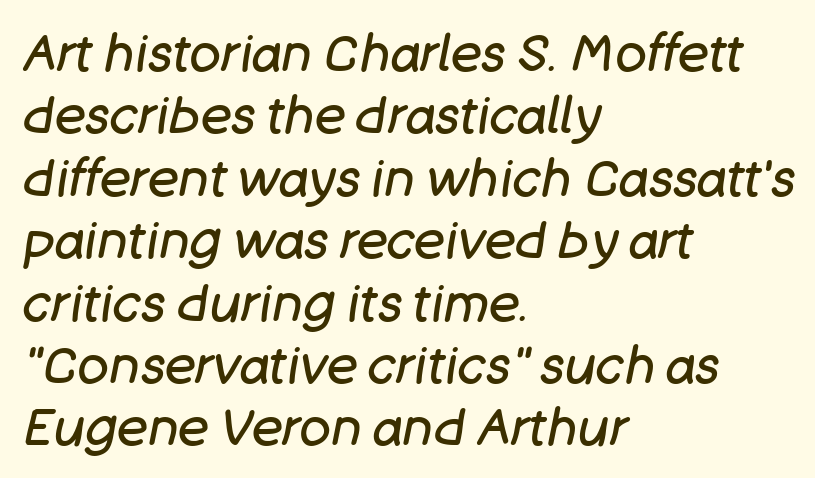
Q: Is the text bold? A: No.
Q: Is the text italic (slanted)? A: Yes, it leans right by about 11 degrees.
Q: Is the text underlined? A: No.
Q: How is the paragraph aligned? A: Left-aligned.
Q: Is the spacing between letters normal or unusually wide? A: Normal.
Q: Width (condensed, normal, or wide)? A: Normal.
Q: Stroke contrast? A: Low.
Q: x-height? A: Large.
Q: Monospaced? A: No.
